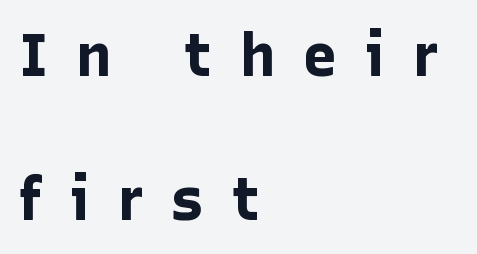
Q: Is the text bold? A: Yes.
Q: Is the text italic (slanted)? A: No, it is upright.
Q: Is the typeface a serif or a sans-serif typeface? A: Sans-serif.
Q: Is the text underlined? A: No.
Q: How is the paragraph aligned? A: Left-aligned.
Q: Is the spacing between letters normal or unusually wide? A: Unusually wide.
Q: Is the spacing between lines tight, normal or loose? A: Loose.
Q: Width (condensed, normal, or wide)? A: Normal.
Q: Stroke contrast? A: Low.
Q: x-height? A: Medium.
Q: Monospaced? A: No.
